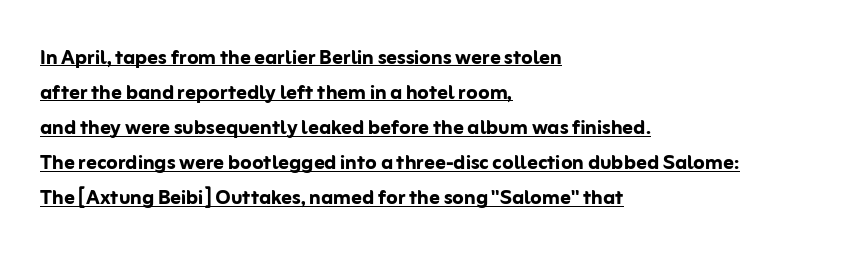
The image shows 26 px bold type, upright; set left-aligned, normal line spacing (1.35x), normal letter spacing, underlined.
